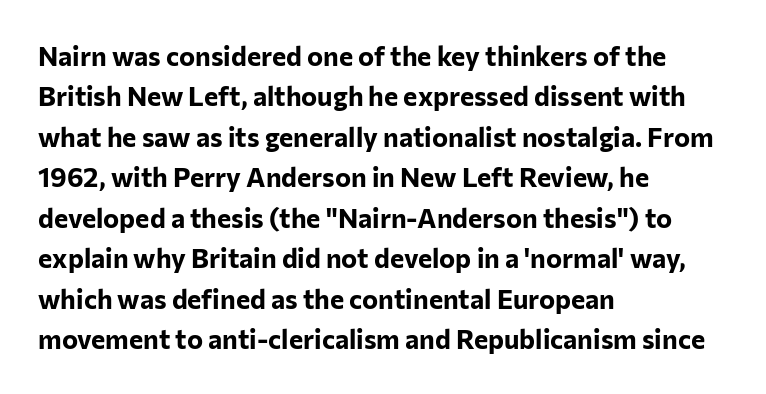
The image shows 27 px bold type, upright; set left-aligned, normal line spacing (1.5x), normal letter spacing, not underlined.
